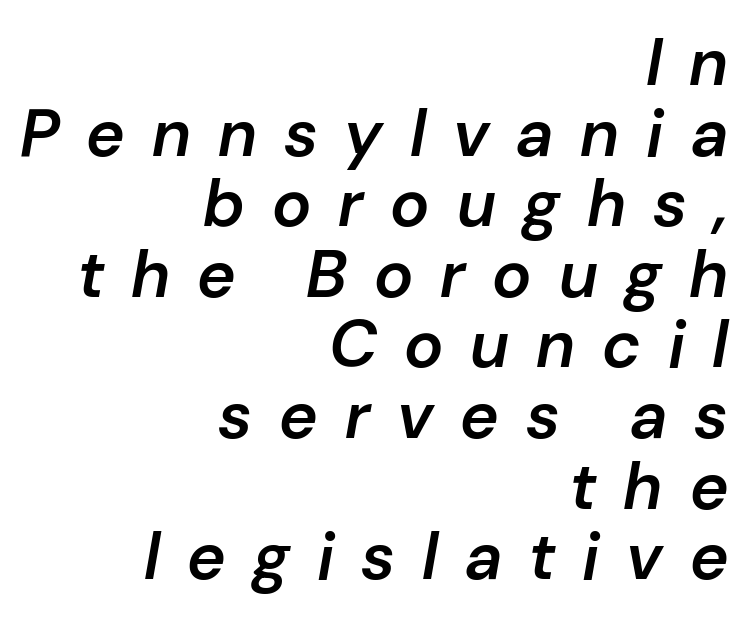
Q: Is the text bold? A: Semi-bold.
Q: Is the text italic (slanted)? A: Yes, it leans right by about 10 degrees.
Q: Is the text underlined? A: No.
Q: How is the paragraph aligned? A: Right-aligned.
Q: Is the spacing between letters normal or unusually wide? A: Unusually wide.
Q: Is the spacing between lines tight, normal or loose? A: Tight.
Q: Width (condensed, normal, or wide)? A: Normal.
Q: Stroke contrast? A: Low.
Q: x-height? A: Medium.
Q: Monospaced? A: No.
